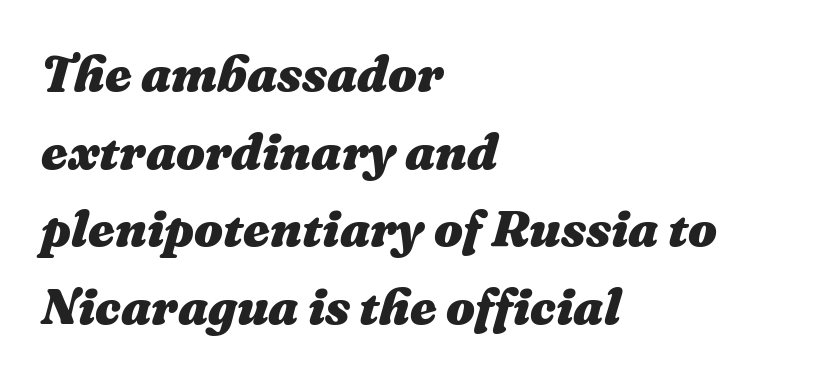
Regarding leading, the lines here are spaced in the standard way. The lines in this sample share a left origin and differ only in where they stop. You can tell it's italic because the verticals aren't actually vertical. Note the varied advance widths — an 'i' is clearly narrower than an 'm'.
